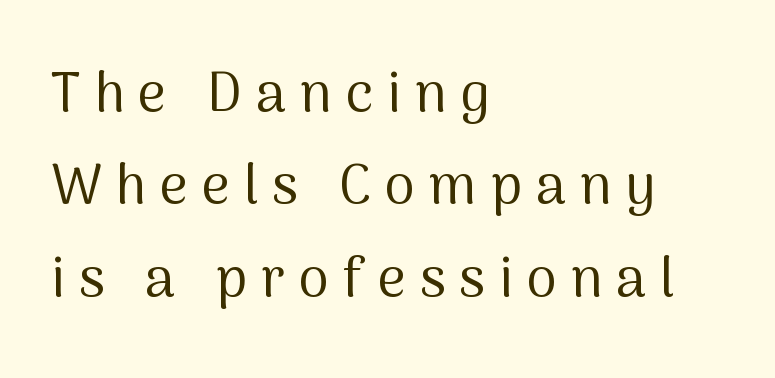
{"serif": "no", "italic": "no", "bold": "no", "weight": "regular", "width": "normal", "stroke_contrast": "medium", "x_height": "medium", "monospaced": "no", "underline": "no", "align": "left", "line_spacing": "normal", "line_spacing_ratio": 1.68, "letter_spacing": "wide", "letter_spacing_em": 0.25, "glyph_px": 55}
